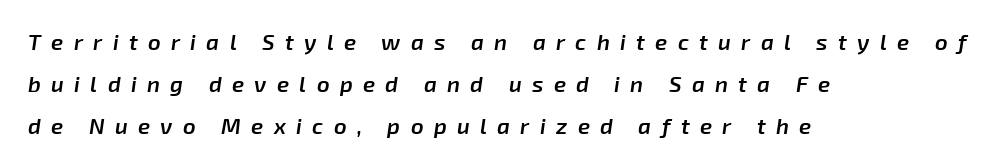
Q: Is the text bold? A: Semi-bold.
Q: Is the text italic (slanted)? A: Yes, it leans right by about 8 degrees.
Q: Is the text underlined? A: No.
Q: How is the paragraph aligned? A: Left-aligned.
Q: Is the spacing between letters normal or unusually wide? A: Unusually wide.
Q: Is the spacing between lines tight, normal or loose? A: Loose.
